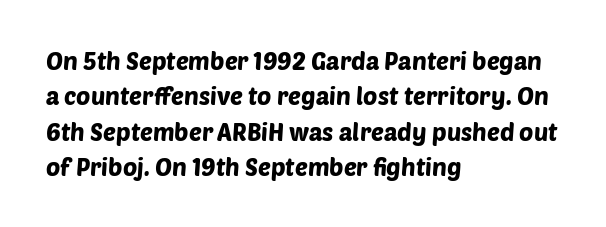
Q: Is the text underlined? A: No.
Q: How is the paragraph aligned? A: Left-aligned.
Q: Is the spacing between letters normal or unusually wide? A: Normal.
Q: Is the spacing between lines tight, normal or loose? A: Normal.
